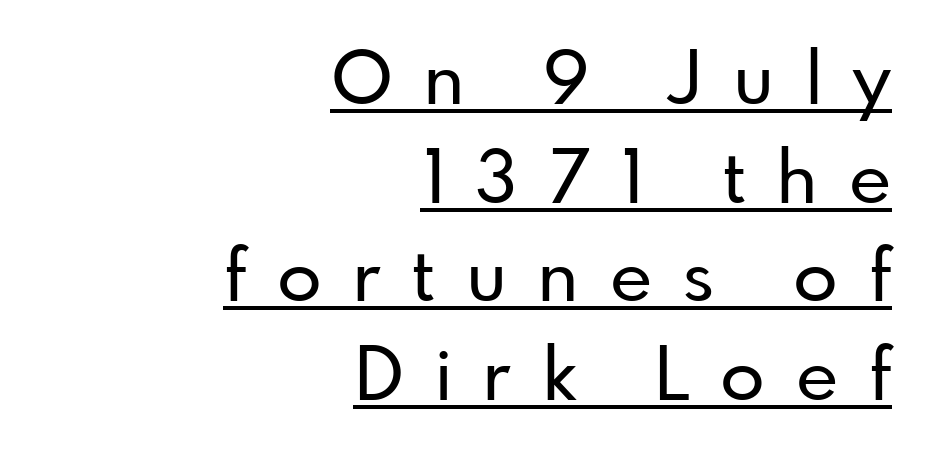
The image shows 73 px sans-serif type, upright; set right-aligned, normal line spacing (1.35x), unusually wide letter spacing (+0.42 em), underlined; low stroke contrast and a small x-height.
